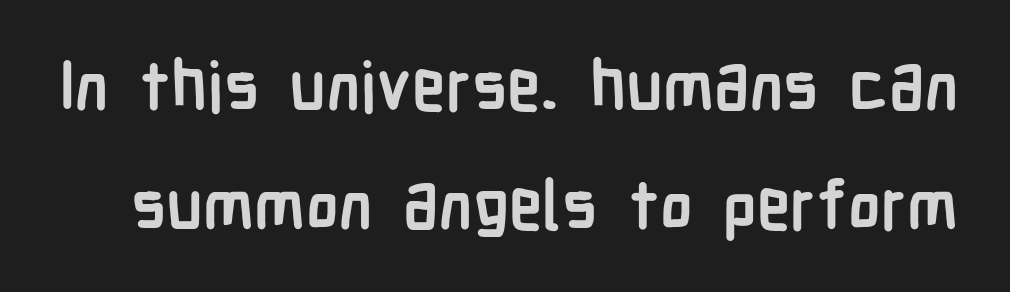
Q: Is the text bold? A: Yes.
Q: Is the text italic (slanted)? A: No, it is upright.
Q: Is the typeface a serif or a sans-serif typeface? A: Sans-serif.
Q: Is the text underlined? A: No.
Q: Is the spacing between letters normal or unusually wide? A: Normal.
Q: Width (condensed, normal, or wide)? A: Condensed.
Q: Stroke contrast? A: Low.
Q: x-height? A: Medium.
Q: Monospaced? A: No.
